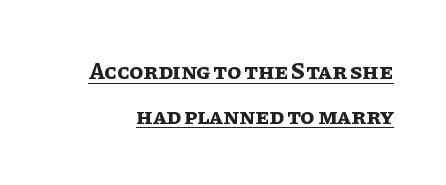
The rendering keeps characters at their native spacing. Bold? Absolutely — the strokes are thick and heavy. The specimen includes a rule beneath the text block's lines. Do the letters lean? They stand straight. Compared with typical paragraphs, the rows here are farther apart.
